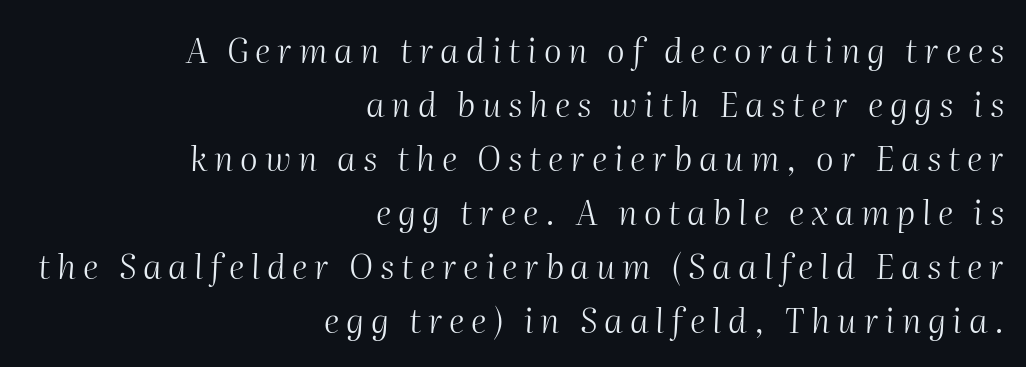
The tracking jumps out immediately: characters are airy and widely separated. The letters advance in unequal steps, a hallmark of proportional type. Notice how the stems are inclined rather than vertical — that's the hallmark of italics. The strip under each line holds only bare page. Each new line begins a customary step beneath the previous one. Stroke mass is kept to a normal reading level or below.
